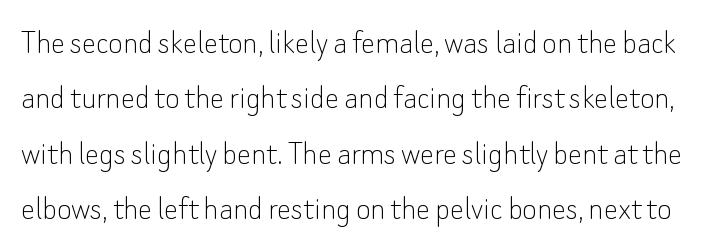
The image shows 35 px thin sans-serif type, upright; set normal line spacing (1.58x), normal letter spacing, not underlined; low stroke contrast and a small x-height.
